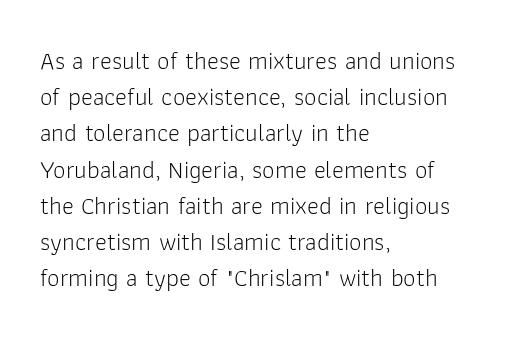
{"italic": "no", "bold": "no", "underline": "no", "align": "left", "line_spacing": "normal", "line_spacing_ratio": 1.45, "letter_spacing": "normal", "letter_spacing_em": 0.0, "glyph_px": 25}
